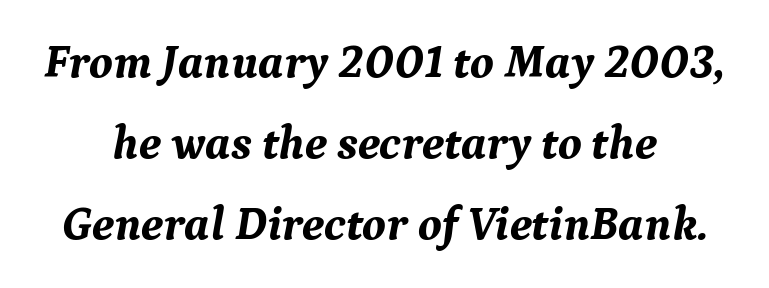
Q: Is the text bold? A: Yes.
Q: Is the text italic (slanted)? A: Yes, it leans right by about 9 degrees.
Q: Is the typeface a serif or a sans-serif typeface? A: Serif.
Q: Is the text underlined? A: No.
Q: How is the paragraph aligned? A: Centered.
Q: Is the spacing between letters normal or unusually wide? A: Normal.
Q: Width (condensed, normal, or wide)? A: Normal.
Q: Stroke contrast? A: Medium.
Q: x-height? A: Medium.
Q: Monospaced? A: No.
